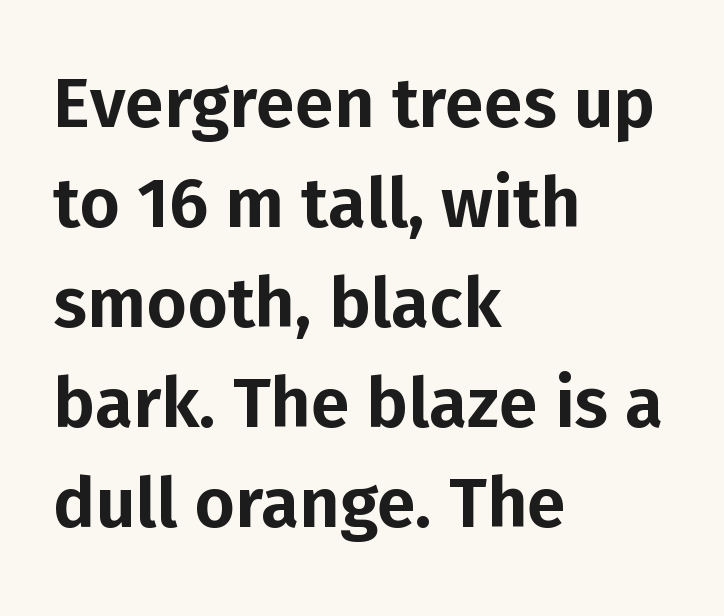
The image shows 70 px sans-serif type, upright; set left-aligned, normal line spacing (1.43x), normal letter spacing, not underlined; low stroke contrast and a medium x-height.
